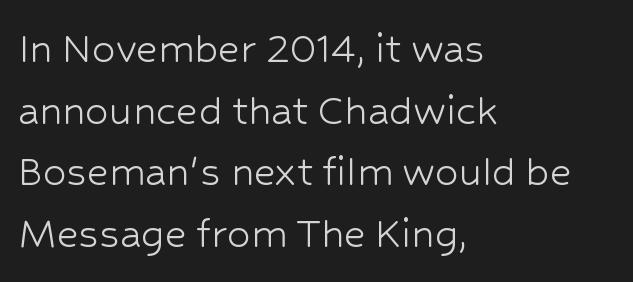
The image shows 47 px light sans-serif type, upright; set left-aligned, normal line spacing (1.31x), normal letter spacing, not underlined; low stroke contrast and a medium x-height.
